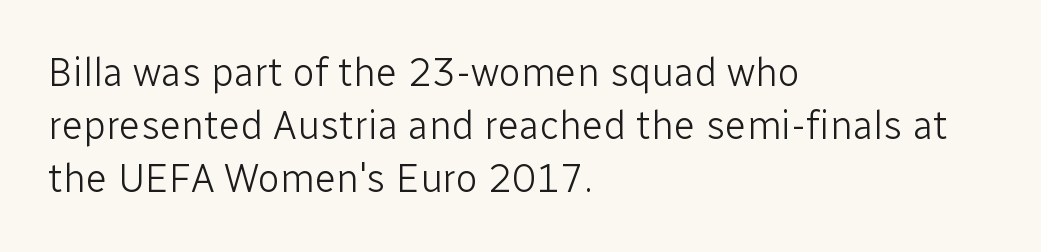
{"serif": "no", "italic": "no", "bold": "no", "weight": "light", "width": "normal", "stroke_contrast": "low", "x_height": "medium", "monospaced": "no", "underline": "no", "align": "left", "line_spacing": "normal", "line_spacing_ratio": 1.33, "letter_spacing": "normal", "letter_spacing_em": 0.0, "glyph_px": 40}
